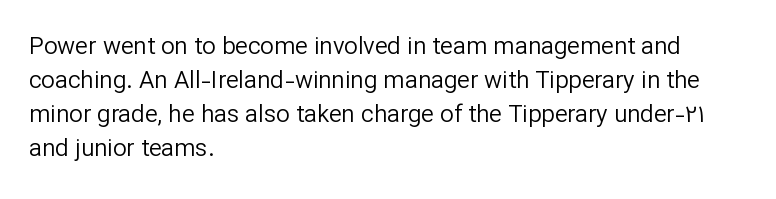
The image shows 24 px text type, upright; set left-aligned, normal line spacing (1.42x), normal letter spacing, not underlined.
